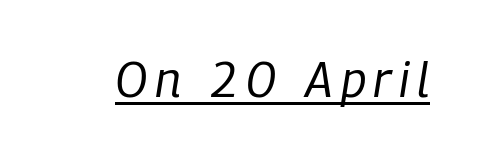
Q: Is the text bold? A: No.
Q: Is the text italic (slanted)? A: Yes, it leans right by about 9 degrees.
Q: Is the text underlined? A: Yes.
Q: Width (condensed, normal, or wide)? A: Condensed.
Q: Stroke contrast? A: Low.
Q: x-height? A: Medium.
Q: Monospaced? A: No.
